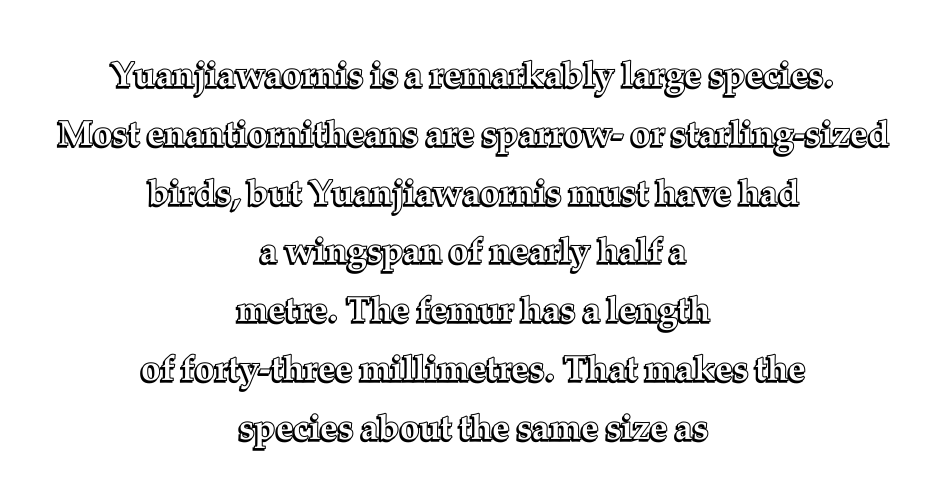
Q: Is the text italic (slanted)? A: No, it is upright.
Q: Is the text underlined? A: No.
Q: How is the paragraph aligned? A: Centered.
Q: Is the spacing between letters normal or unusually wide? A: Normal.
Q: Is the spacing between lines tight, normal or loose? A: Normal.
Q: Width (condensed, normal, or wide)? A: Normal.
Q: x-height? A: Medium.
Q: Monospaced? A: No.
